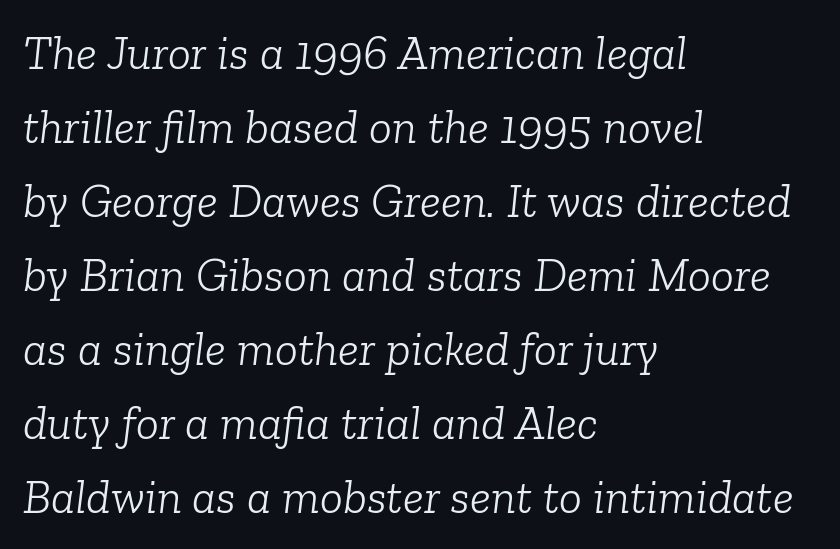
{"serif": "yes", "italic": "yes", "lean": "right", "slant_degrees": 6, "bold": "no", "weight": "light", "width": "normal", "stroke_contrast": "low", "x_height": "medium", "monospaced": "no", "underline": "no", "align": "left", "line_spacing": "normal", "line_spacing_ratio": 1.54, "letter_spacing": "normal", "letter_spacing_em": 0.0, "glyph_px": 48}
